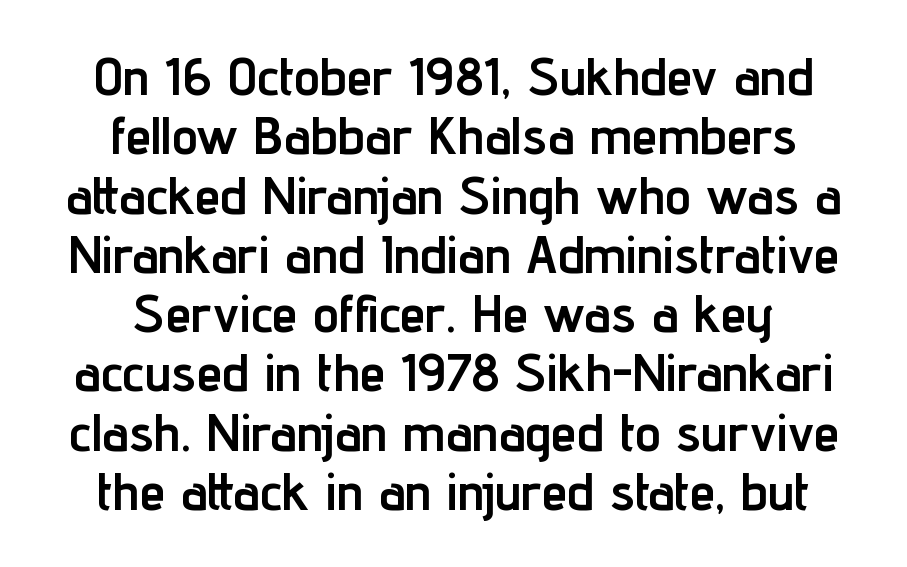
The image shows 52 px semibold, condensed sans-serif type, upright; set centered, tight line spacing (1.14x), normal letter spacing, not underlined; low stroke contrast and a medium x-height.
